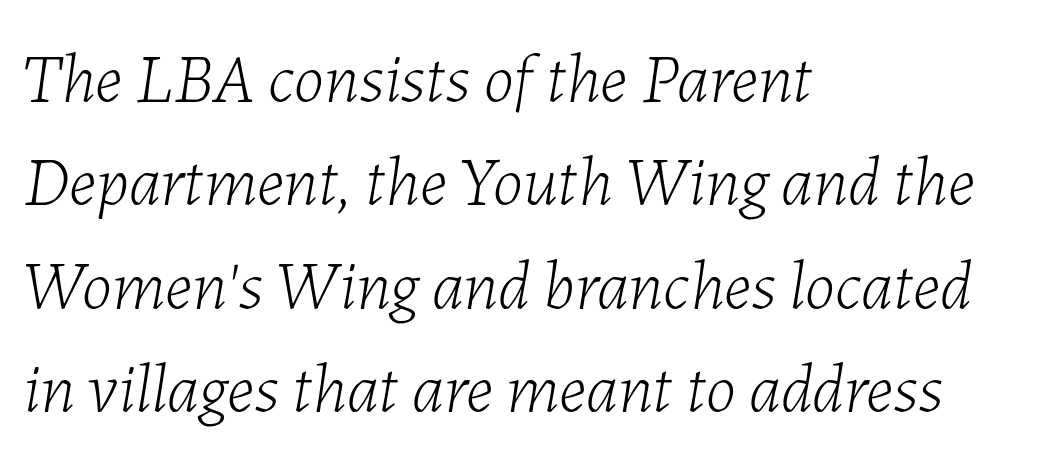
The image shows 69 px light type, italic (leaning right); set left-aligned, normal line spacing (1.5x), normal letter spacing, not underlined; low stroke contrast and a medium x-height.
